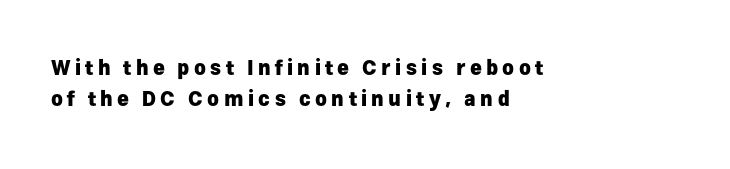
Rows of type keep a routine distance in the vertical direction. The string is rendered with underlining switched off. Its strokes are broad and dark, the hallmark of bold type. Notice how the passage keeps a crisp vertical edge on the left only. The face used here is rendered with a markedly widened letterfit. The lettering stays uniformly vertical, giving the passage a roman look.
